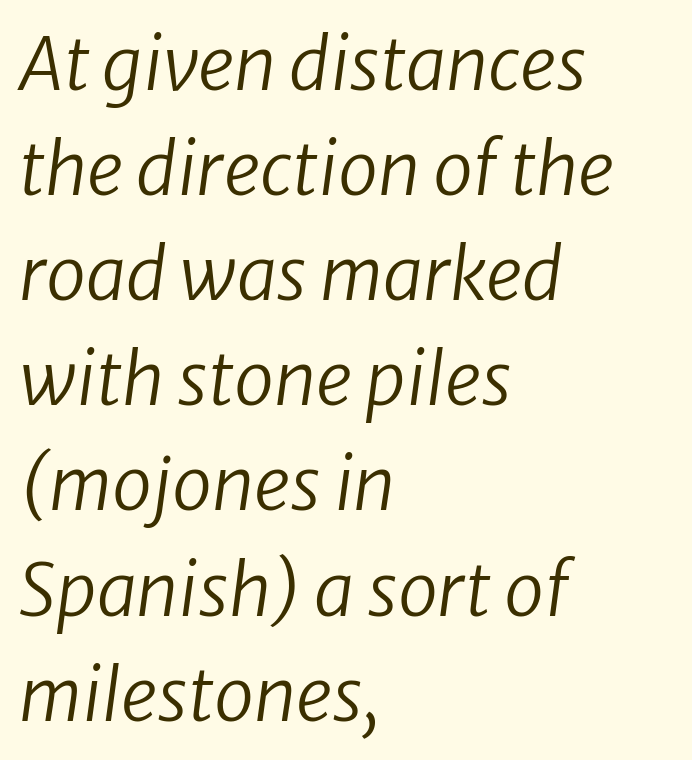
{"serif": "no", "bold": "no", "weight": "regular", "width": "normal", "stroke_contrast": "low", "x_height": "medium", "monospaced": "no", "underline": "no", "align": "left", "line_spacing": "normal", "line_spacing_ratio": 1.46, "letter_spacing": "normal", "letter_spacing_em": 0.0, "glyph_px": 72}
